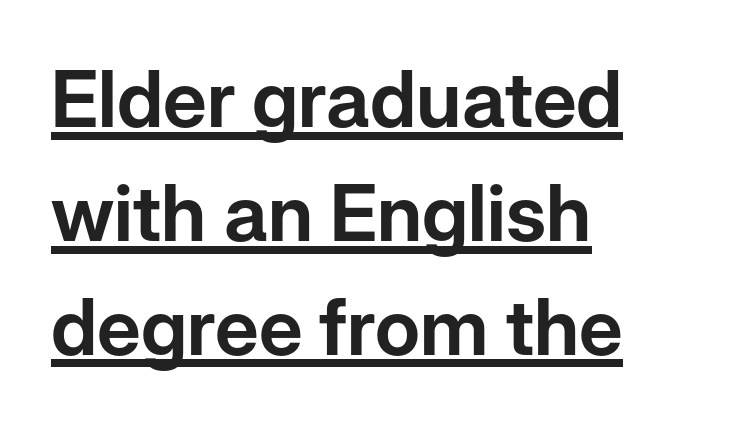
Q: Is the text italic (slanted)? A: No, it is upright.
Q: Is the typeface a serif or a sans-serif typeface? A: Sans-serif.
Q: Is the text underlined? A: Yes.
Q: How is the paragraph aligned? A: Left-aligned.
Q: Is the spacing between letters normal or unusually wide? A: Normal.
Q: Is the spacing between lines tight, normal or loose? A: Normal.
Q: Width (condensed, normal, or wide)? A: Normal.
Q: Stroke contrast? A: Low.
Q: x-height? A: Medium.
Q: Monospaced? A: No.
